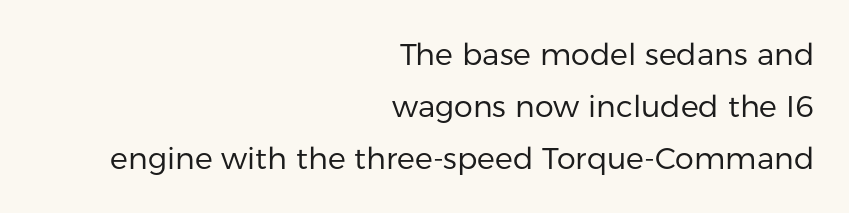
Q: Is the text bold? A: No.
Q: Is the text italic (slanted)? A: No, it is upright.
Q: Is the typeface a serif or a sans-serif typeface? A: Sans-serif.
Q: Is the text underlined? A: No.
Q: How is the paragraph aligned? A: Right-aligned.
Q: Is the spacing between letters normal or unusually wide? A: Normal.
Q: Width (condensed, normal, or wide)? A: Normal.
Q: Stroke contrast? A: Low.
Q: x-height? A: Medium.
Q: Monospaced? A: No.
